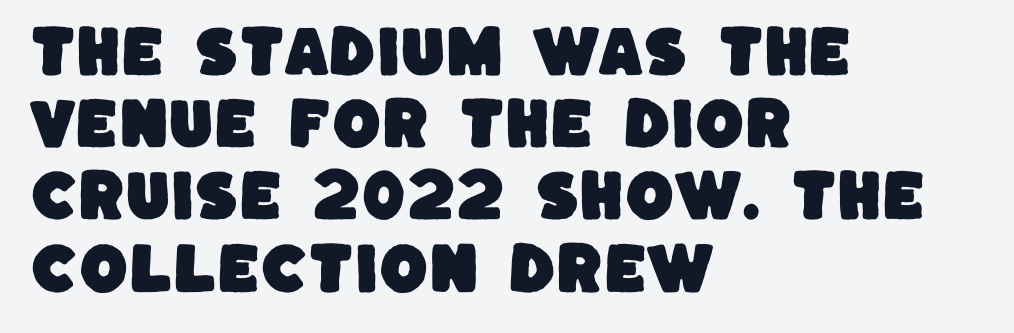
{"serif": "no", "width": "normal", "stroke_contrast": "low", "x_height": "large", "monospaced": "no", "underline": "no", "align": "left", "line_spacing": "normal", "line_spacing_ratio": 1.29, "letter_spacing": "normal", "letter_spacing_em": 0.0, "glyph_px": 56}
